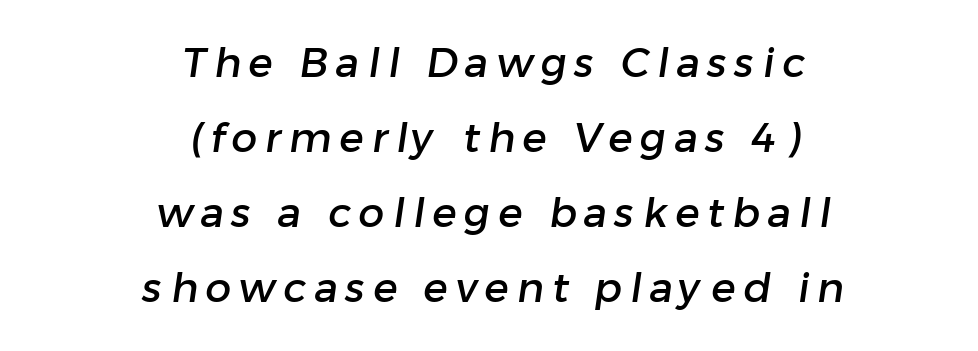
The image shows 41 px sans-serif type; set centered, line spacing 1.83x, not underlined; low stroke contrast and a medium x-height.
